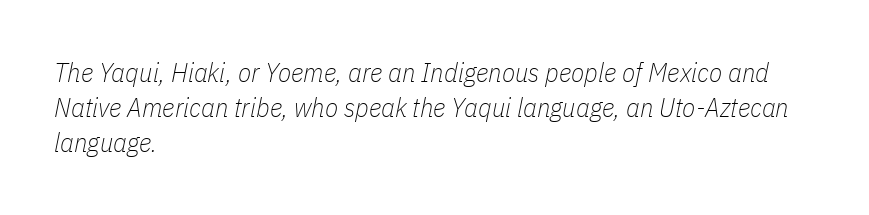
Has an underline been added? It has not. The rendering keeps characters at their native spacing. Vertically, the passage feels balanced, rows spaced as you'd expect. Designer's note — italics engaged. Weight class: somewhere from thin through regular. This sample is left-justified, so line endings fall wherever the words run out.
